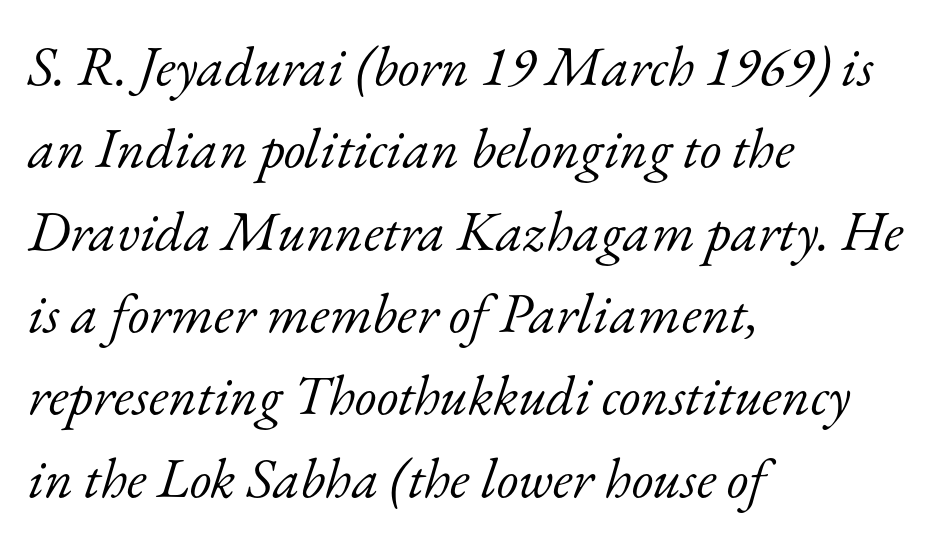
The image shows 56 px light serif type, italic (leaning right); set left-aligned, normal line spacing (1.47x), normal letter spacing, not underlined; low stroke contrast and a small x-height.
